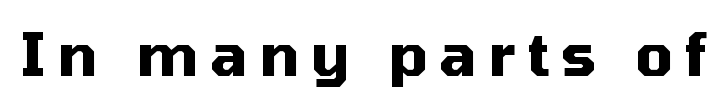
The image shows 59 px heavy sans-serif type, upright; set unusually wide letter spacing (+0.2 em), not underlined; medium stroke contrast and a medium x-height.
